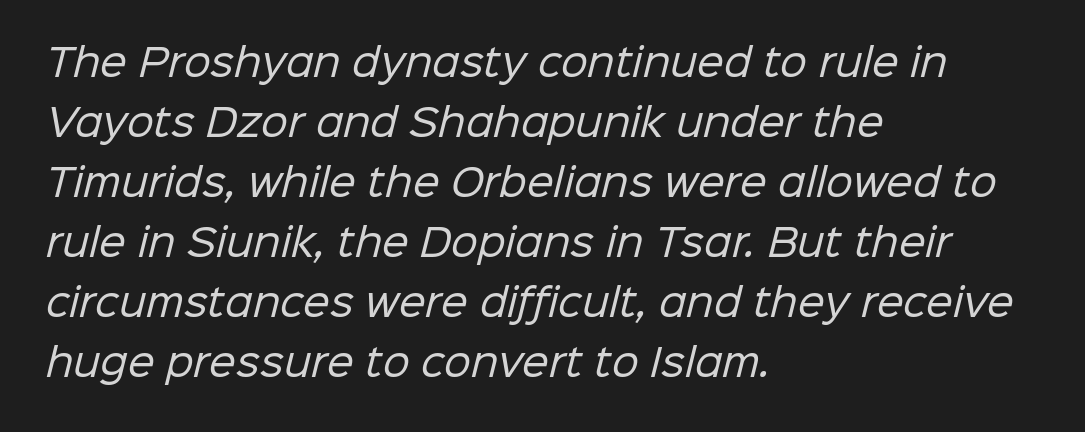
Q: Is the text bold? A: No.
Q: Is the typeface a serif or a sans-serif typeface? A: Sans-serif.
Q: Is the text underlined? A: No.
Q: How is the paragraph aligned? A: Left-aligned.
Q: Is the spacing between letters normal or unusually wide? A: Normal.
Q: Is the spacing between lines tight, normal or loose? A: Normal.
Q: Width (condensed, normal, or wide)? A: Normal.
Q: Stroke contrast? A: Low.
Q: x-height? A: Medium.
Q: Monospaced? A: No.
